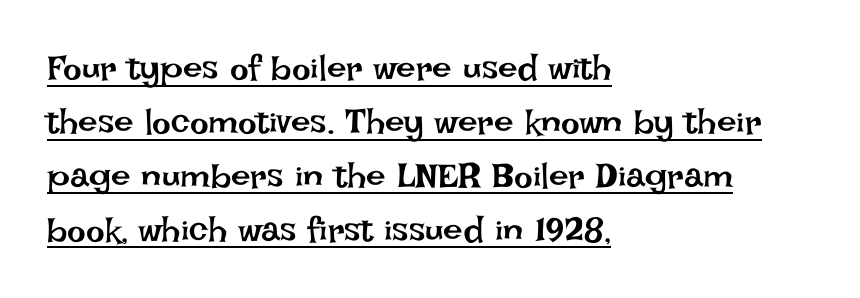
Looks like regular typesetting: each glyph gets only the width it needs. The face looks like a standard text weight, possibly lighter. Glyph-to-glyph distance matches everyday printed text. Short and long lines alike share a common starting point at left. Quick note: not italic, upright.
